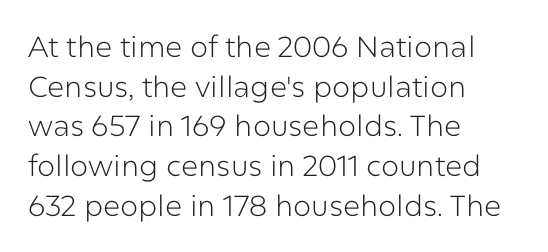
The image shows 29 px light sans-serif type, upright; set left-aligned, normal line spacing (1.37x), normal letter spacing, not underlined; low stroke contrast and a medium x-height.
